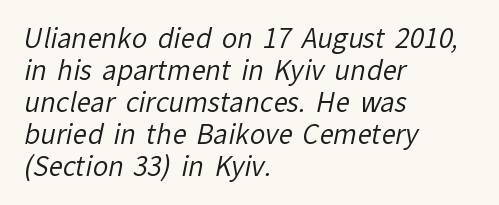
Q: Is the text bold? A: No.
Q: Is the text underlined? A: No.
Q: How is the paragraph aligned? A: Left-aligned.
Q: Is the spacing between letters normal or unusually wide? A: Normal.
